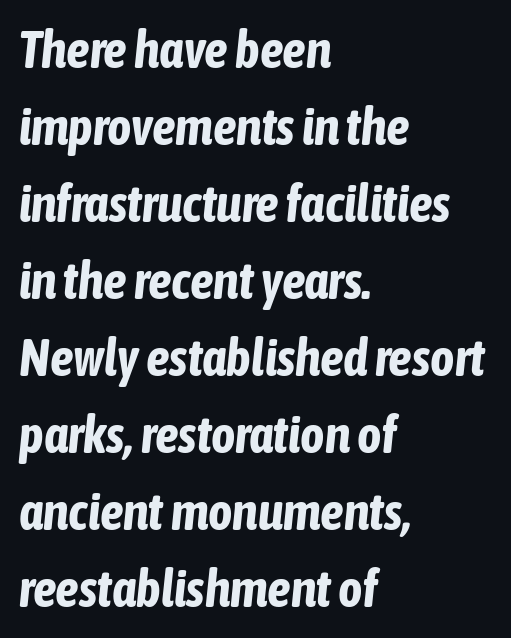
Q: Is the text bold? A: Yes.
Q: Is the text italic (slanted)? A: Yes, it leans right by about 6 degrees.
Q: Is the text underlined? A: No.
Q: How is the paragraph aligned? A: Left-aligned.
Q: Is the spacing between letters normal or unusually wide? A: Normal.
Q: Is the spacing between lines tight, normal or loose? A: Normal.
Q: Width (condensed, normal, or wide)? A: Condensed.
Q: Stroke contrast? A: Low.
Q: x-height? A: Medium.
Q: Monospaced? A: No.
